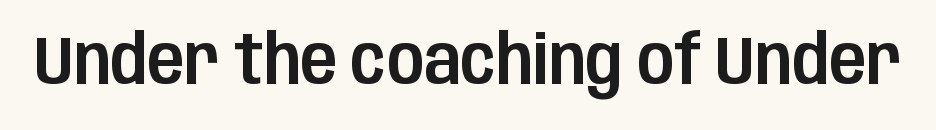
Quick note: not italic, upright. Each row of text sits above clean, open space. Glyph-to-glyph distance matches everyday printed text. These lines are rendered in a variable-pitch font.
